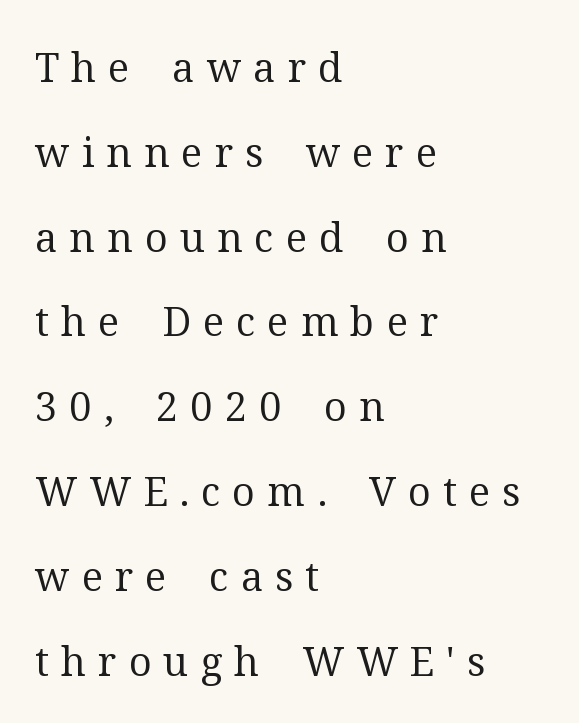
Q: Is the text bold? A: No.
Q: Is the text italic (slanted)? A: No, it is upright.
Q: Is the typeface a serif or a sans-serif typeface? A: Serif.
Q: Is the text underlined? A: No.
Q: How is the paragraph aligned? A: Left-aligned.
Q: Is the spacing between letters normal or unusually wide? A: Unusually wide.
Q: Is the spacing between lines tight, normal or loose? A: Loose.
Q: Width (condensed, normal, or wide)? A: Normal.
Q: Stroke contrast? A: Medium.
Q: x-height? A: Medium.
Q: Monospaced? A: No.
